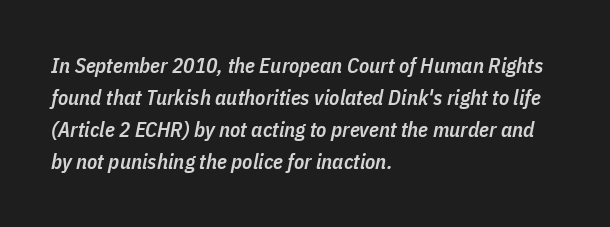
The image shows 21 px text type, italic (leaning right); set left-aligned, normal line spacing (1.53x), normal letter spacing, not underlined.
